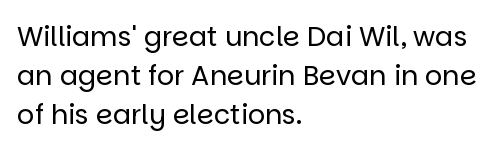
The image shows 27 px text type, upright; set left-aligned, normal line spacing (1.44x), normal letter spacing, not underlined.
